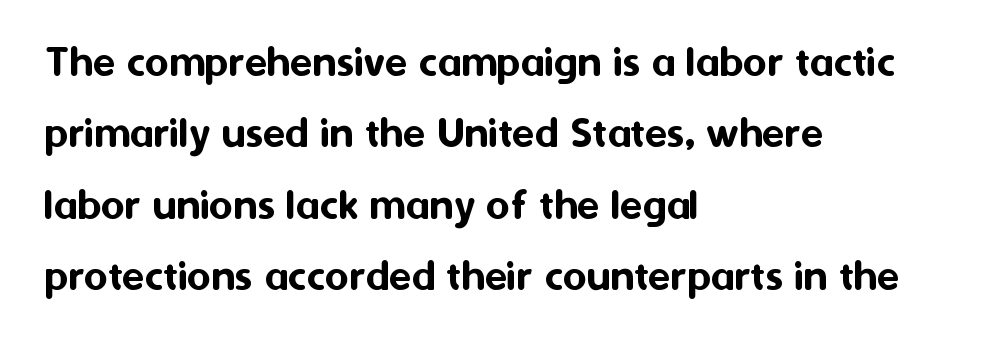
Q: Is the text italic (slanted)? A: No, it is upright.
Q: Is the typeface a serif or a sans-serif typeface? A: Sans-serif.
Q: Is the text underlined? A: No.
Q: How is the paragraph aligned? A: Left-aligned.
Q: Is the spacing between letters normal or unusually wide? A: Normal.
Q: Is the spacing between lines tight, normal or loose? A: Normal.
Q: Width (condensed, normal, or wide)? A: Normal.
Q: Stroke contrast? A: Medium.
Q: x-height? A: Medium.
Q: Monospaced? A: No.
